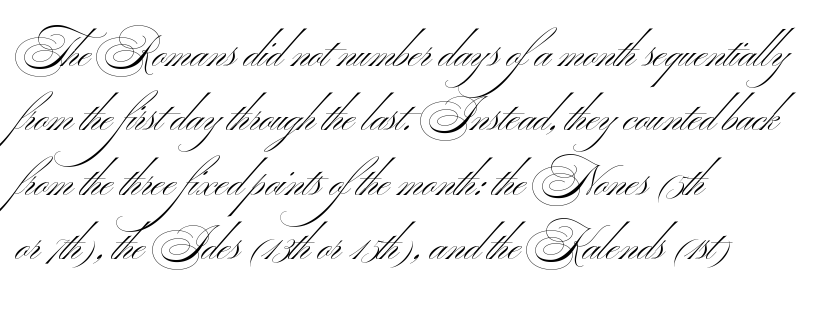
{"serif": "no", "bold": "no", "weight": "light", "width": "wide", "stroke_contrast": "medium", "x_height": "small", "monospaced": "no", "underline": "no", "align": "left", "line_spacing": "normal", "line_spacing_ratio": 1.5, "letter_spacing": "normal", "letter_spacing_em": 0.0, "glyph_px": 43}
